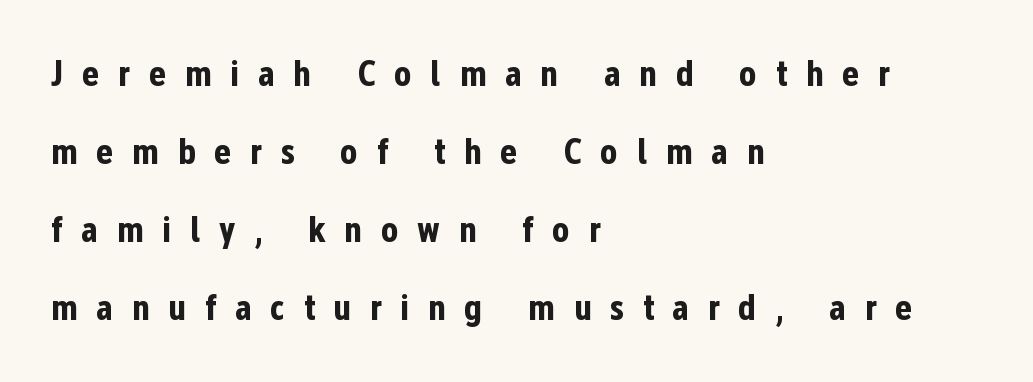
The space directly below the letters is spotless. How would I describe the line gaps? Wide and relaxed. Upright lettering throughout. If you drew a ruler down the left edge, every line would touch it. In terms of weight, the rendering is a true, heavy bold. This sample uses a sans-serif face.
